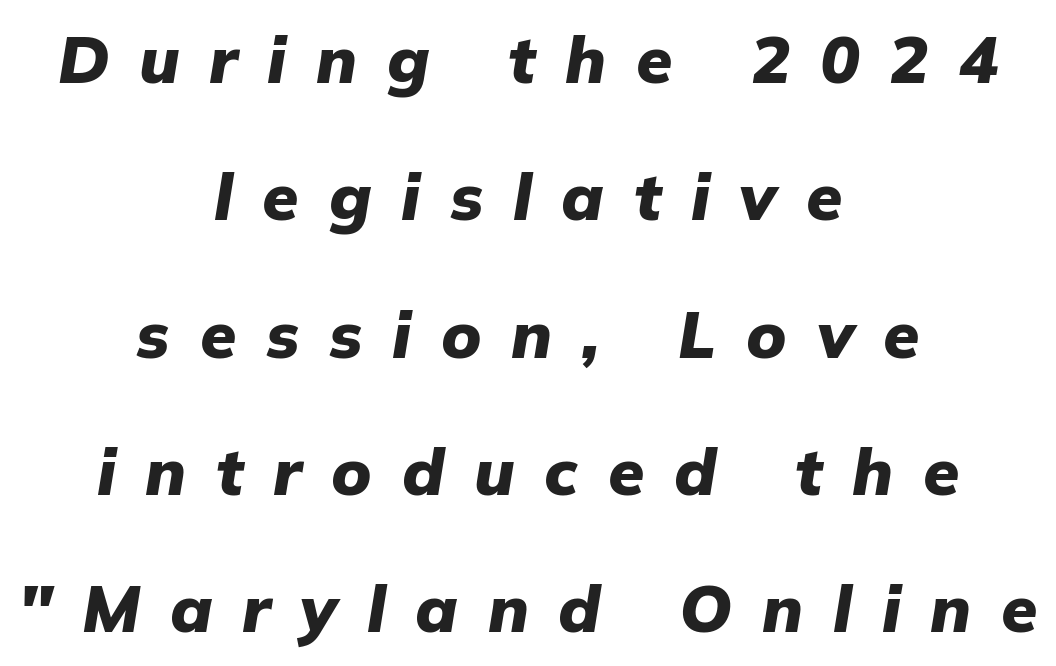
{"italic": "yes", "lean": "right", "slant_degrees": 9, "bold": "yes", "weight": "heavy", "width": "normal", "stroke_contrast": "low", "x_height": "medium", "monospaced": "no", "underline": "no", "align": "center", "line_spacing": "loose", "line_spacing_ratio": 2.08, "letter_spacing": "wide", "letter_spacing_em": 0.45, "glyph_px": 66}
